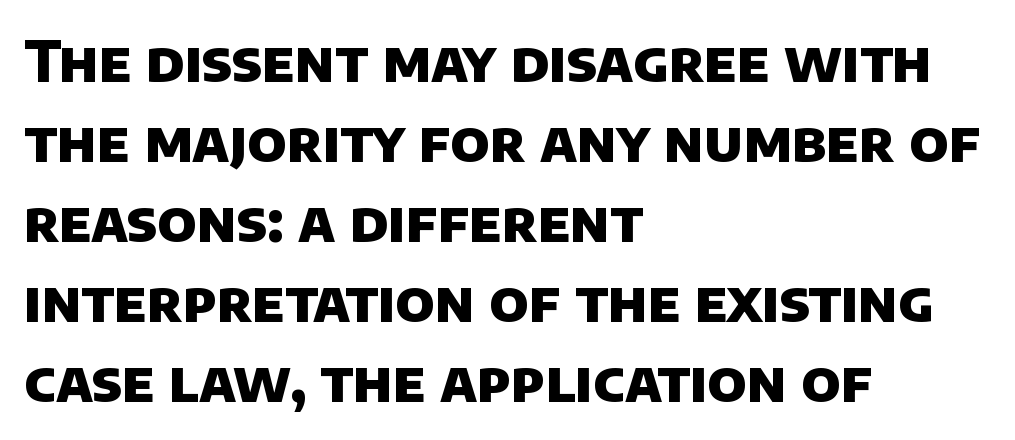
Q: Is the text bold? A: Yes.
Q: Is the typeface a serif or a sans-serif typeface? A: Sans-serif.
Q: Is the text underlined? A: No.
Q: How is the paragraph aligned? A: Left-aligned.
Q: Is the spacing between letters normal or unusually wide? A: Normal.
Q: Is the spacing between lines tight, normal or loose? A: Normal.
Q: Width (condensed, normal, or wide)? A: Normal.
Q: Stroke contrast? A: Low.
Q: x-height? A: Large.
Q: Monospaced? A: No.
